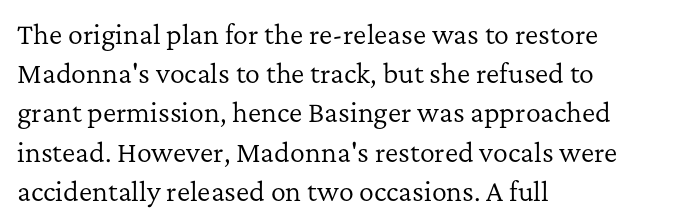
{"italic": "no", "bold": "no", "underline": "no", "align": "left", "line_spacing": "normal", "line_spacing_ratio": 1.57, "letter_spacing": "normal", "letter_spacing_em": 0.0, "glyph_px": 25}
